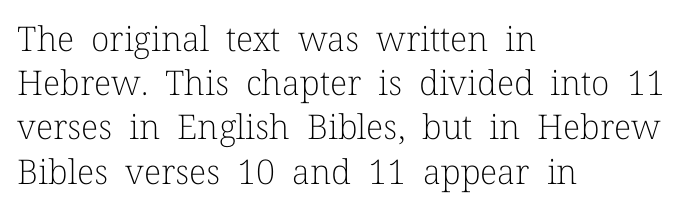
{"serif": "yes", "italic": "no", "bold": "no", "weight": "light", "width": "normal", "stroke_contrast": "low", "x_height": "medium", "monospaced": "no", "underline": "no", "align": "left", "line_spacing": "normal", "line_spacing_ratio": 1.3, "letter_spacing": "normal", "letter_spacing_em": 0.0, "glyph_px": 34}
